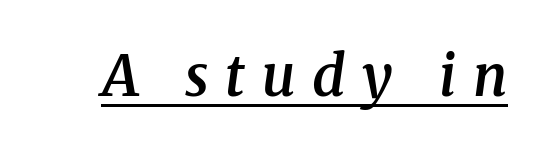
{"serif": "yes", "italic": "yes", "lean": "right", "slant_degrees": 8, "bold": "semi", "weight": "semibold", "width": "normal", "stroke_contrast": "medium", "x_height": "medium", "monospaced": "no", "underline": "yes", "letter_spacing": "wide", "letter_spacing_em": 0.3, "glyph_px": 56}
